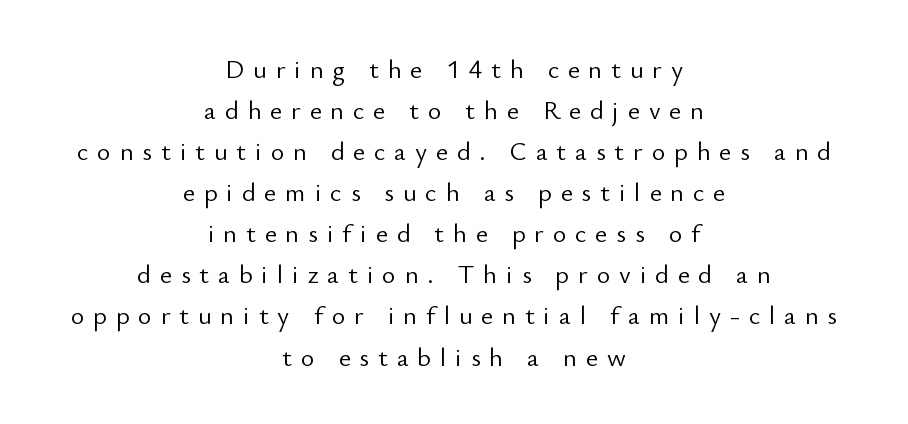
Notice how the passage keeps no hard edge, just a central spine. Posture: straight, roman, zero tilt. The passage shown has open, widely tracked lettering throughout. No extra ink here — the face is not bold.
